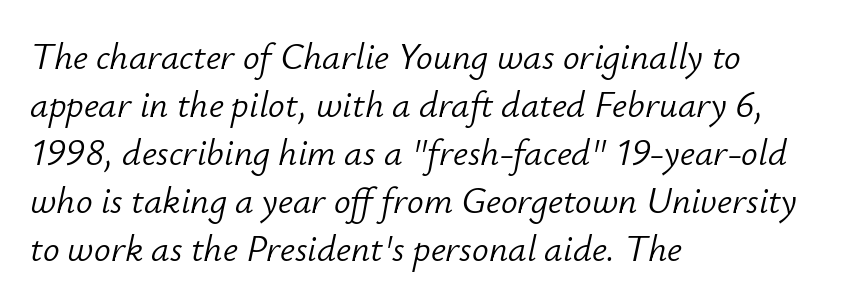
Q: Is the text bold? A: No.
Q: Is the text italic (slanted)? A: Yes, it leans right by about 12 degrees.
Q: Is the text underlined? A: No.
Q: How is the paragraph aligned? A: Left-aligned.
Q: Is the spacing between letters normal or unusually wide? A: Normal.
Q: Is the spacing between lines tight, normal or loose? A: Normal.
Q: Width (condensed, normal, or wide)? A: Normal.
Q: Stroke contrast? A: Low.
Q: x-height? A: Small.
Q: Monospaced? A: No.
